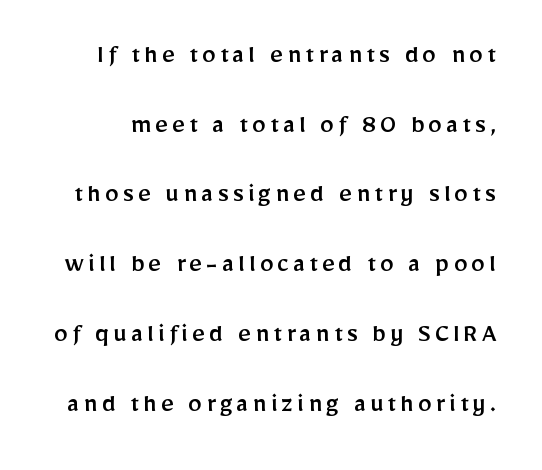
The image shows 28 px sans-serif type, upright; set loose line spacing (2.49x), not underlined; low stroke contrast and a medium x-height.
